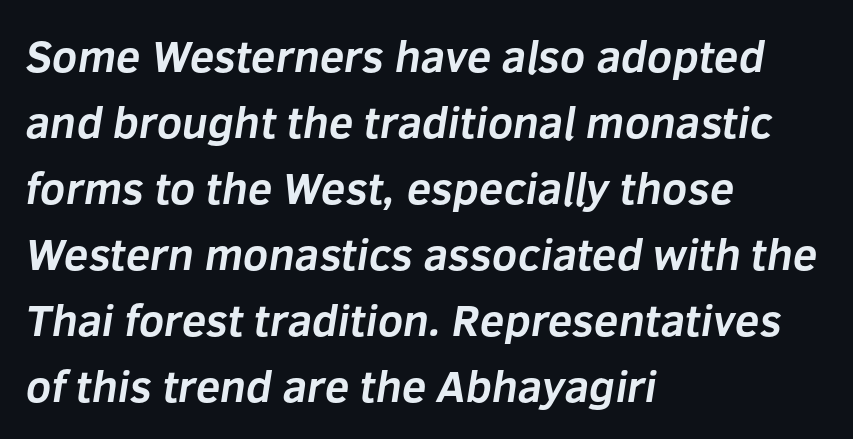
Q: Is the text bold? A: Yes.
Q: Is the typeface a serif or a sans-serif typeface? A: Sans-serif.
Q: Is the text underlined? A: No.
Q: How is the paragraph aligned? A: Left-aligned.
Q: Is the spacing between letters normal or unusually wide? A: Normal.
Q: Is the spacing between lines tight, normal or loose? A: Normal.
Q: Width (condensed, normal, or wide)? A: Normal.
Q: Stroke contrast? A: Low.
Q: x-height? A: Medium.
Q: Monospaced? A: No.
